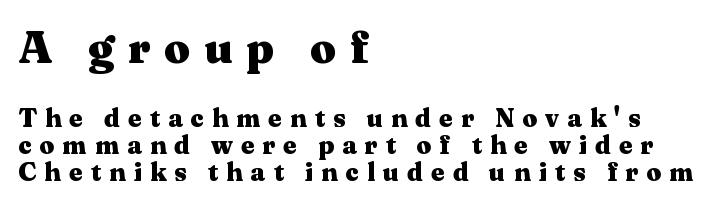
Q: Is the text bold? A: Yes.
Q: Is the text italic (slanted)? A: No, it is upright.
Q: Is the typeface a serif or a sans-serif typeface? A: Serif.
Q: Is the text underlined? A: No.
Q: How is the paragraph aligned? A: Left-aligned.
Q: Is the spacing between letters normal or unusually wide? A: Unusually wide.
Q: Is the spacing between lines tight, normal or loose? A: Tight.
Q: Which block of text is set in a larger size, the first (top) or the second (bottom)? A: The first (top) one.
Q: Width (condensed, normal, or wide)? A: Wide.
Q: Stroke contrast? A: Medium.
Q: x-height? A: Medium.
Q: Monospaced? A: No.
